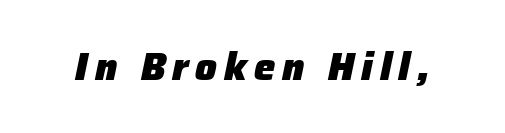
The image shows 38 px heavy type, italic (leaning right); set not underlined; low stroke contrast and a medium x-height.
